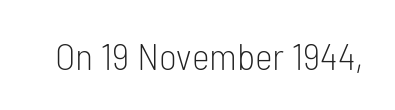
Q: Is the text bold? A: No.
Q: Is the text italic (slanted)? A: No, it is upright.
Q: Is the typeface a serif or a sans-serif typeface? A: Sans-serif.
Q: Is the text underlined? A: No.
Q: Is the spacing between letters normal or unusually wide? A: Normal.
Q: Width (condensed, normal, or wide)? A: Condensed.
Q: Stroke contrast? A: Low.
Q: x-height? A: Medium.
Q: Monospaced? A: No.
